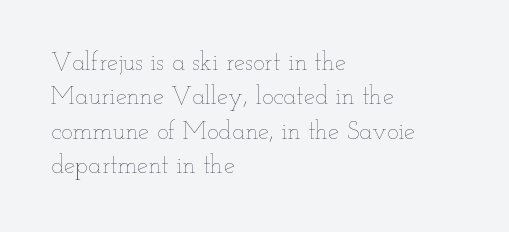
{"italic": "no", "bold": "no", "underline": "no", "align": "left", "line_spacing": "normal", "line_spacing_ratio": 1.38, "letter_spacing": "normal", "letter_spacing_em": 0.0, "glyph_px": 25}
